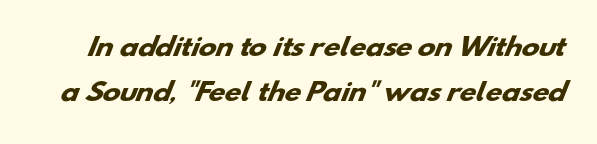
Q: Is the text bold? A: Yes.
Q: Is the text underlined? A: No.
Q: Is the spacing between letters normal or unusually wide? A: Normal.
